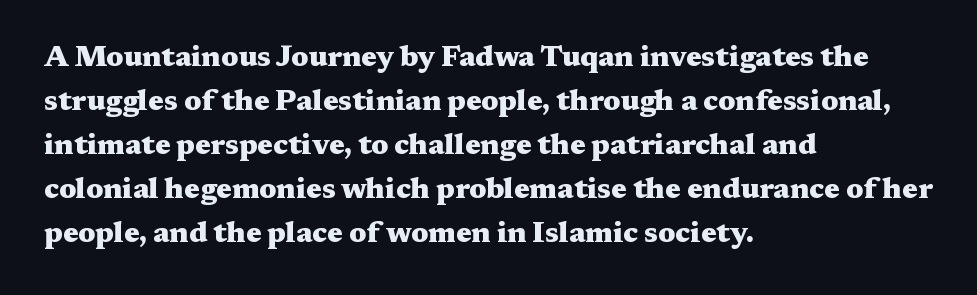
{"serif": "yes", "italic": "no", "bold": "yes", "weight": "heavy", "width": "wide", "stroke_contrast": "medium", "x_height": "medium", "monospaced": "no", "underline": "no", "align": "left", "line_spacing": "normal", "line_spacing_ratio": 1.52, "letter_spacing": "normal", "letter_spacing_em": 0.0, "glyph_px": 29}
